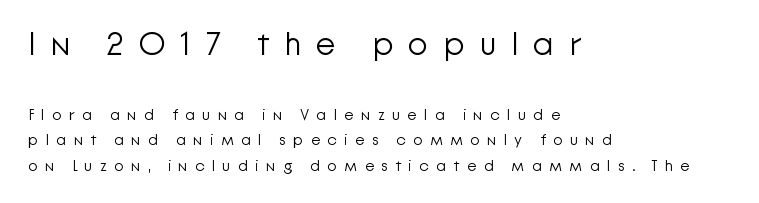
Classification — sans serif. Underlining? Definitely not there. Each new line begins a customary step beneath the previous one. Think of a printed novel: that variable character pitch is what you see here. Line beginnings align vertically; line endings do not.
